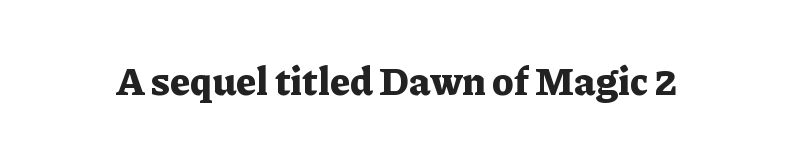
The image shows 39 px bold serif type, upright; set normal letter spacing, not underlined; low stroke contrast and a medium x-height.
